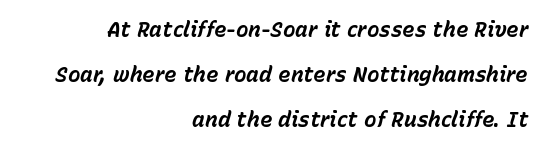
Weight check: bold — yes, fully. Glyph-to-glyph distance matches everyday printed text. Yep, that's italic — everything's leaning. The text block is weighted toward the right margin, trailing off unevenly leftward.
